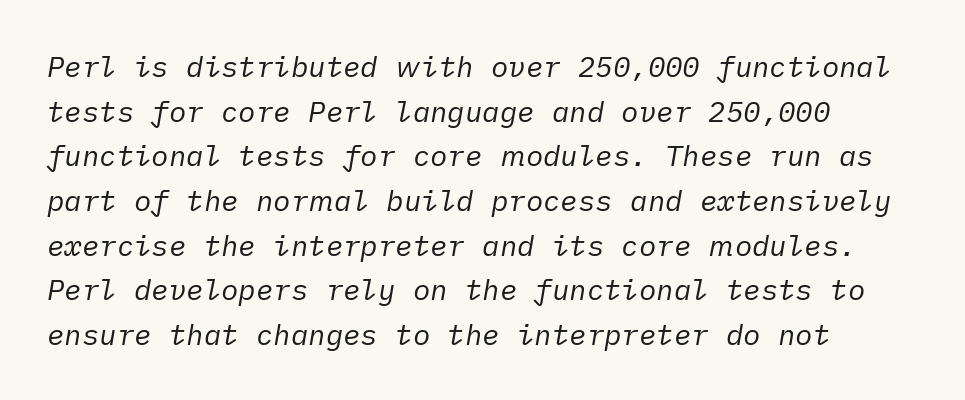
The image shows 29 px regular-weight type, italic (leaning right); set left-aligned, normal line spacing (1.54x), normal letter spacing, not underlined; low stroke contrast and a medium x-height.
